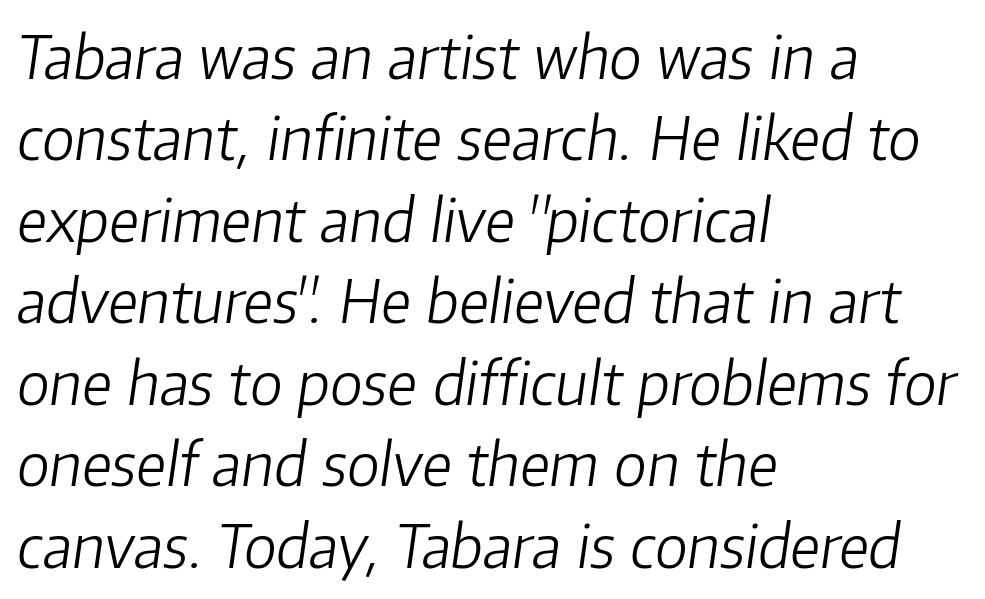
Q: Is the text bold? A: No.
Q: Is the text italic (slanted)? A: Yes, it leans right by about 8 degrees.
Q: Is the text underlined? A: No.
Q: How is the paragraph aligned? A: Left-aligned.
Q: Is the spacing between letters normal or unusually wide? A: Normal.
Q: Is the spacing between lines tight, normal or loose? A: Normal.
Q: Width (condensed, normal, or wide)? A: Normal.
Q: Stroke contrast? A: Low.
Q: x-height? A: Medium.
Q: Monospaced? A: No.
